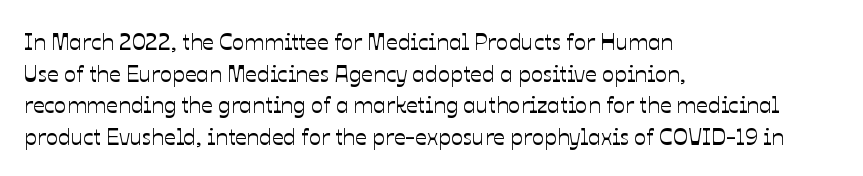
{"italic": "no", "underline": "no", "align": "left", "line_spacing": "normal", "line_spacing_ratio": 1.37, "letter_spacing": "normal", "letter_spacing_em": 0.0, "glyph_px": 23}
